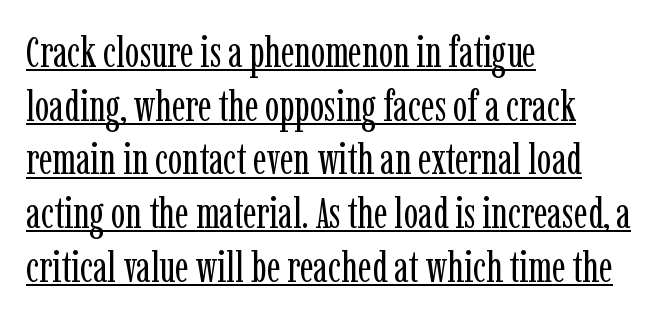
Q: Is the text bold? A: No.
Q: Is the text italic (slanted)? A: No, it is upright.
Q: Is the typeface a serif or a sans-serif typeface? A: Serif.
Q: Is the text underlined? A: Yes.
Q: How is the paragraph aligned? A: Left-aligned.
Q: Is the spacing between letters normal or unusually wide? A: Normal.
Q: Is the spacing between lines tight, normal or loose? A: Normal.
Q: Width (condensed, normal, or wide)? A: Condensed.
Q: Stroke contrast? A: Low.
Q: x-height? A: Medium.
Q: Monospaced? A: No.
